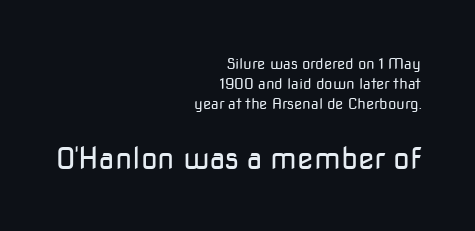
Each letter's strokes conclude bluntly, with no projecting serifs. This layout puts the modest block above and the oversized block below. The ragged edge is on the left, which tells us the setting is flush right. A light-to-regular cut is what we see here. This sample uses an upright cut, with every glyph sitting square on the baseline.
